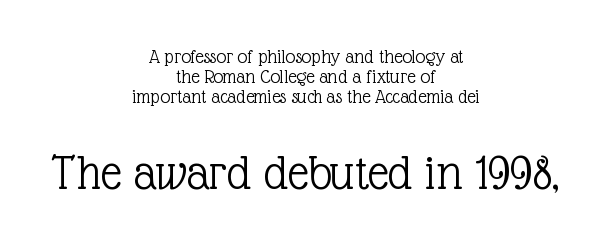
Tall strokes in this sample are plumb rather than angled. Counters stay open thanks to moderate or lighter strokes. The rendering shows small feet on the letterforms — a serif design. Whoever set this chose condensed vertical rhythm over breathing room. Compared with typical body copy, the letter spacing here is the same. Centered paragraph, ragged on both sides.
